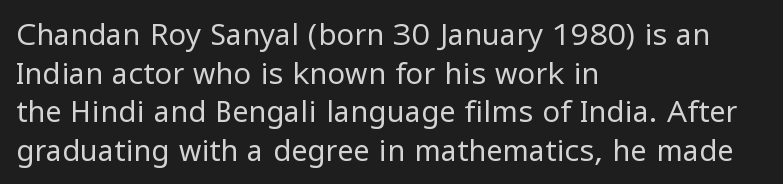
Q: Is the text bold? A: No.
Q: Is the text italic (slanted)? A: No, it is upright.
Q: Is the typeface a serif or a sans-serif typeface? A: Sans-serif.
Q: Is the text underlined? A: No.
Q: How is the paragraph aligned? A: Left-aligned.
Q: Is the spacing between letters normal or unusually wide? A: Normal.
Q: Is the spacing between lines tight, normal or loose? A: Normal.
Q: Width (condensed, normal, or wide)? A: Normal.
Q: Stroke contrast? A: Low.
Q: x-height? A: Medium.
Q: Monospaced? A: No.
